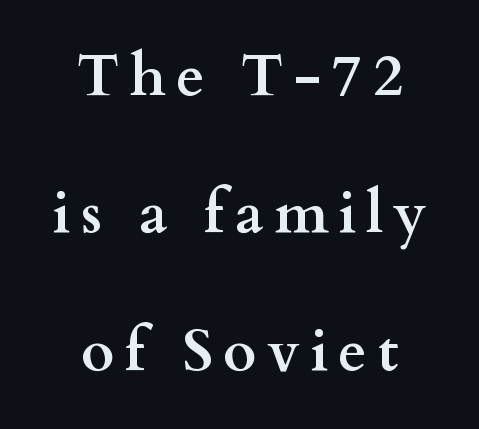
Q: Is the text bold? A: Yes.
Q: Is the text italic (slanted)? A: No, it is upright.
Q: Is the typeface a serif or a sans-serif typeface? A: Serif.
Q: Is the text underlined? A: No.
Q: How is the paragraph aligned? A: Centered.
Q: Is the spacing between lines tight, normal or loose? A: Loose.
Q: Width (condensed, normal, or wide)? A: Wide.
Q: Stroke contrast? A: Medium.
Q: x-height? A: Small.
Q: Monospaced? A: No.
